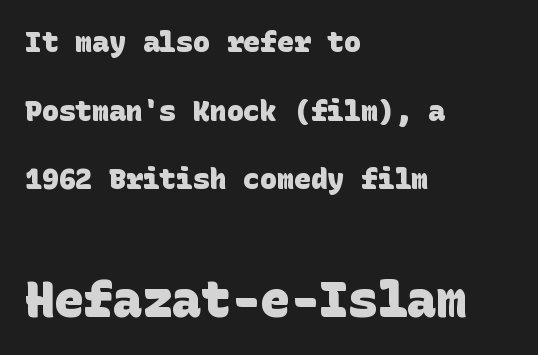
{"serif": "no", "bold": "yes", "weight": "heavy", "width": "normal", "stroke_contrast": "low", "x_height": "large", "underline": "no", "align": "left", "line_spacing": "loose", "line_spacing_ratio": 2.45, "letter_spacing": "normal", "letter_spacing_em": 0.0, "larger_block": "second", "size_ratio": 1.75, "glyph_px": 49}
